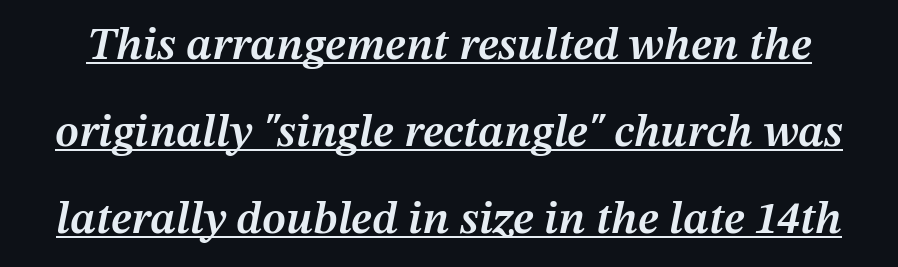
Note the varied advance widths — an 'i' is clearly narrower than an 'm'. Quick note: italic. The letterforms sit shoulder to shoulder at normal distance. Every word sits above its own underline. Compared with an ordinary text face, these strokes are moderately heavier — a semibold.
